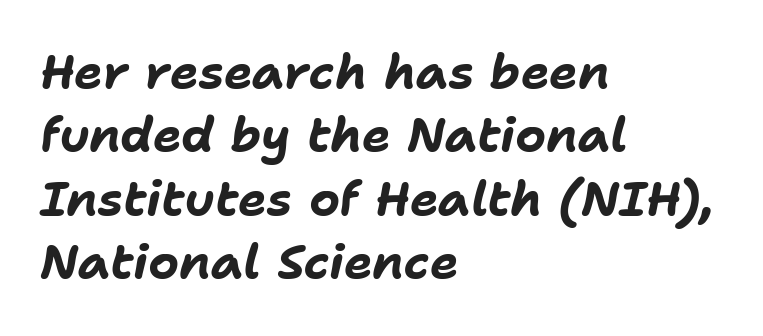
The image shows 48 px bold type, italic (leaning right); set left-aligned, normal line spacing (1.32x), normal letter spacing, not underlined; low stroke contrast and a medium x-height.
